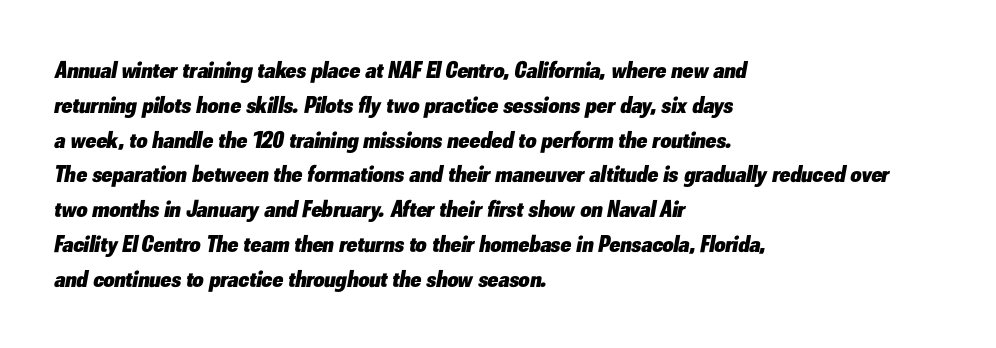
{"italic": "yes", "lean": "right", "slant_degrees": 10, "bold": "yes", "underline": "no", "align": "left", "line_spacing": "normal", "line_spacing_ratio": 1.45, "letter_spacing": "normal", "letter_spacing_em": 0.0, "glyph_px": 24}
